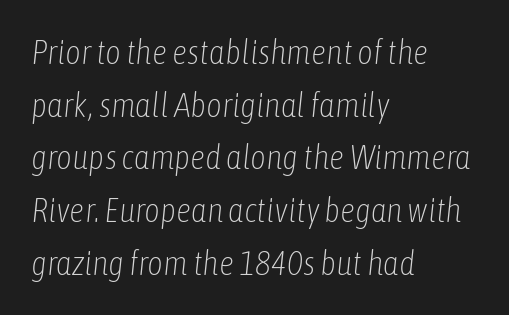
Q: Is the text bold? A: No.
Q: Is the text italic (slanted)? A: Yes, it leans right by about 6 degrees.
Q: Is the text underlined? A: No.
Q: How is the paragraph aligned? A: Left-aligned.
Q: Is the spacing between letters normal or unusually wide? A: Normal.
Q: Is the spacing between lines tight, normal or loose? A: Normal.
Q: Width (condensed, normal, or wide)? A: Condensed.
Q: Stroke contrast? A: Low.
Q: x-height? A: Medium.
Q: Monospaced? A: No.
